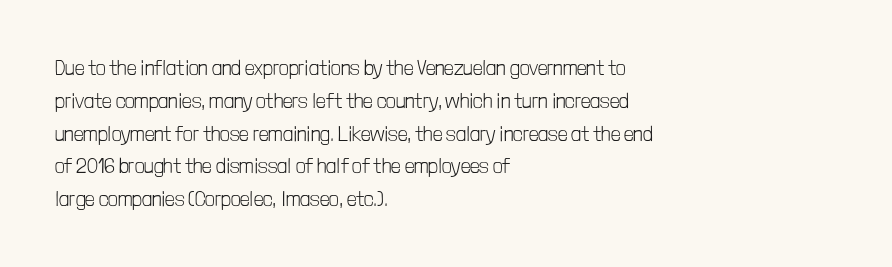
The image shows 21 px text type, upright; set left-aligned, normal line spacing (1.56x), normal letter spacing, not underlined.
